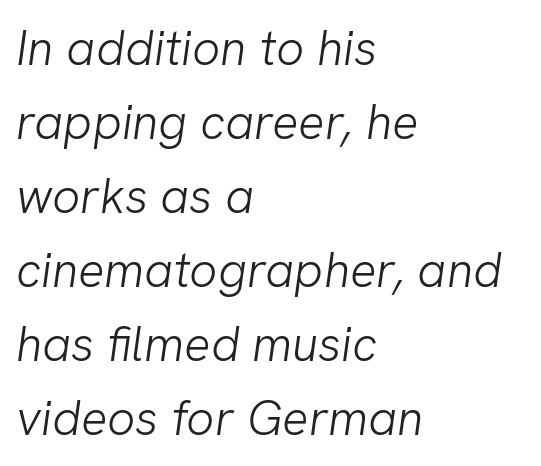
{"serif": "no", "bold": "no", "weight": "light", "width": "normal", "stroke_contrast": "low", "x_height": "medium", "monospaced": "no", "underline": "no", "align": "left", "line_spacing": "normal", "line_spacing_ratio": 1.51, "letter_spacing": "normal", "letter_spacing_em": 0.0, "glyph_px": 49}
